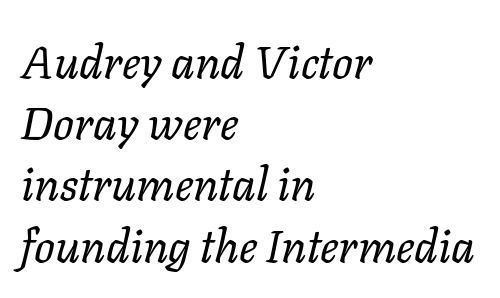
The image shows 46 px regular-weight type, italic (leaning right); set left-aligned, normal line spacing (1.33x), normal letter spacing, not underlined; low stroke contrast and a medium x-height.
